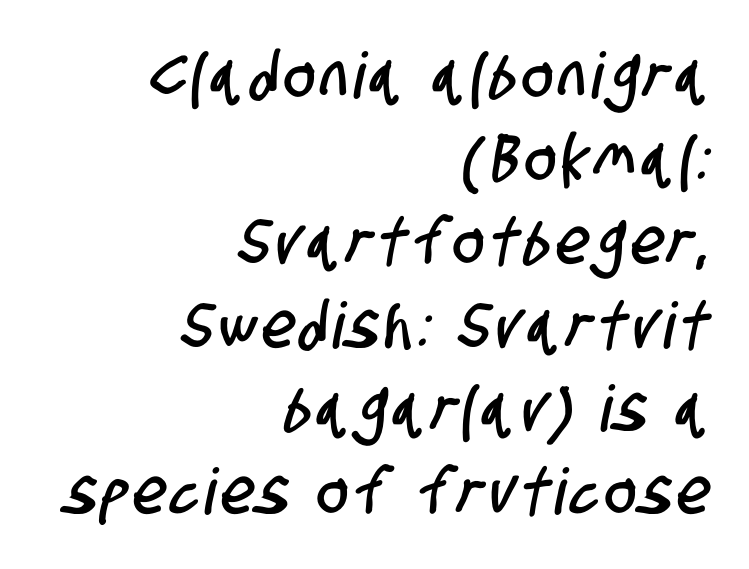
Serifs: no, the terminals of the letterforms are clean. Alignment: flush right. Descenders hang freely into open space. Normally led — the rows are evenly, conventionally spaced. The rendering uses natural spacing where letterforms have individual widths.
